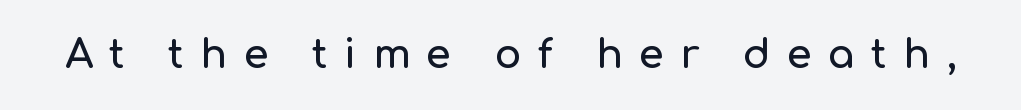
{"serif": "no", "italic": "no", "width": "normal", "stroke_contrast": "low", "x_height": "medium", "monospaced": "no", "underline": "no", "letter_spacing": "wide", "letter_spacing_em": 0.4, "glyph_px": 40}
